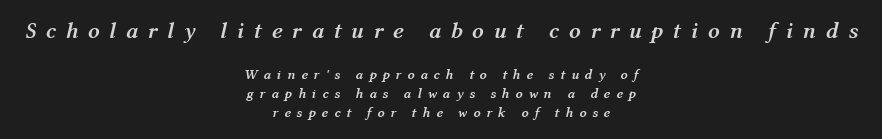
Q: Is the text bold? A: Yes.
Q: Is the text italic (slanted)? A: Yes, it leans right by about 12 degrees.
Q: Is the text underlined? A: No.
Q: How is the paragraph aligned? A: Centered.
Q: Is the spacing between letters normal or unusually wide? A: Unusually wide.
Q: Is the spacing between lines tight, normal or loose? A: Normal.
Q: Which block of text is set in a larger size, the first (top) or the second (bottom)? A: The first (top) one.
